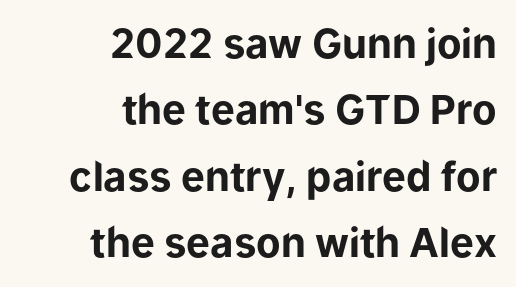
The image shows 40 px bold sans-serif type, upright; set right-aligned, normal line spacing (1.66x), normal letter spacing, not underlined; low stroke contrast and a medium x-height.
